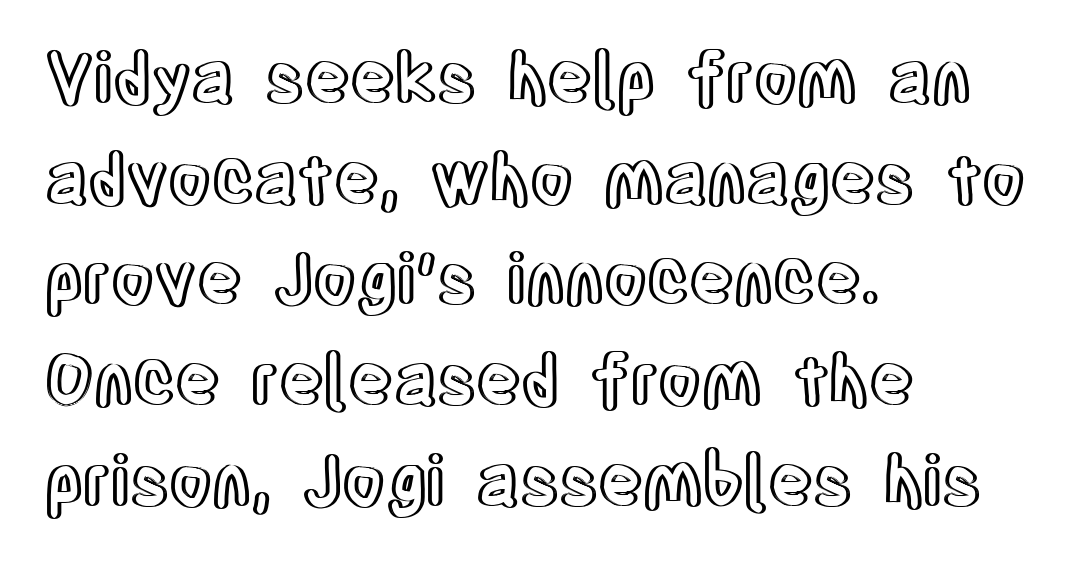
Proportional: the letters do not fall into vertical columns. Posture: upright roman. Casual observation: everything's shoved over to the left. The rendering keeps characters at their native spacing.
